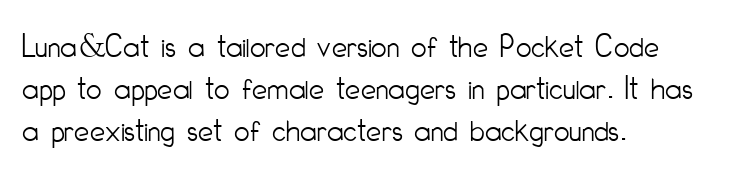
A quiet, ordinary-to-light weight characterises the typeface. The rendering uses natural spacing where letterforms have individual widths. Reading down the block, your eye returns to a fixed left position each line. No italicization has been applied; the sample stays upright. Observe the absence of serifs on each vertical stroke in this sample.
